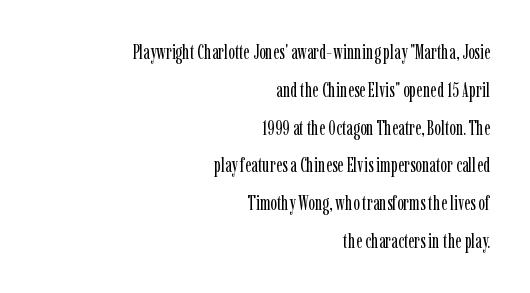
Q: Is the text bold? A: No.
Q: Is the text italic (slanted)? A: No, it is upright.
Q: Is the text underlined? A: No.
Q: How is the paragraph aligned? A: Right-aligned.
Q: Is the spacing between letters normal or unusually wide? A: Normal.
